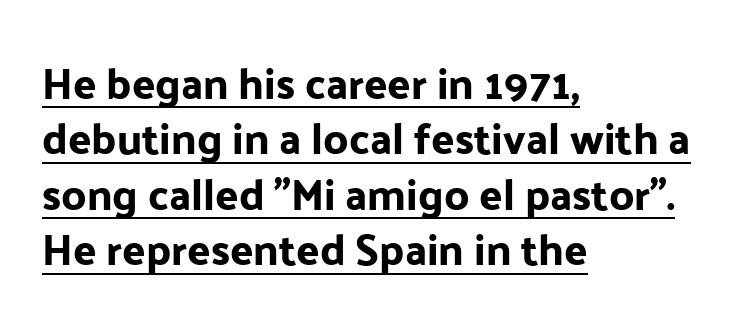
{"serif": "no", "italic": "no", "width": "normal", "stroke_contrast": "low", "x_height": "medium", "monospaced": "no", "underline": "yes", "align": "left", "line_spacing": "normal", "line_spacing_ratio": 1.29, "letter_spacing": "normal", "letter_spacing_em": 0.0, "glyph_px": 43}
